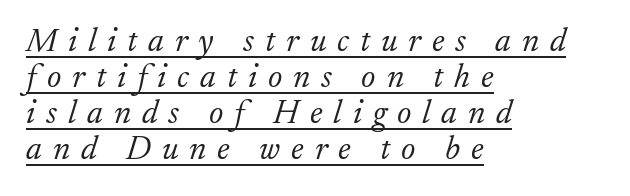
{"serif": "yes", "italic": "yes", "lean": "right", "slant_degrees": 17, "bold": "no", "weight": "light", "width": "normal", "stroke_contrast": "low", "x_height": "small", "monospaced": "no", "underline": "yes", "align": "left", "line_spacing": "tight", "line_spacing_ratio": 1.06, "letter_spacing": "wide", "letter_spacing_em": 0.32, "glyph_px": 34}
